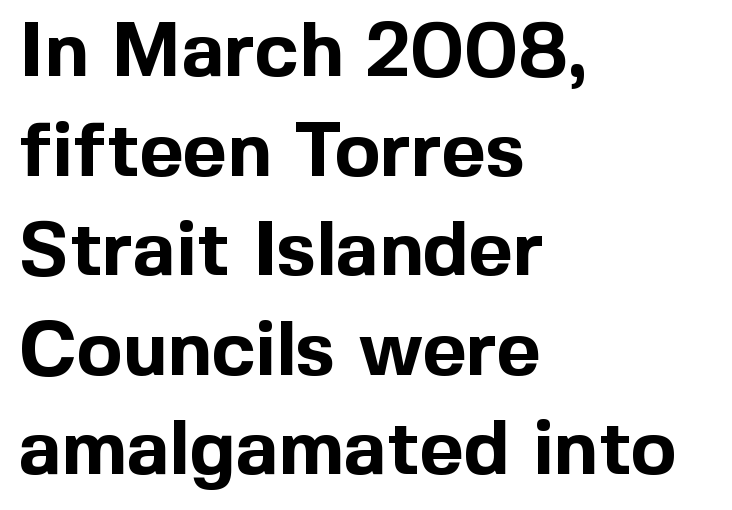
The image shows 76 px bold sans-serif type, upright; set left-aligned, normal line spacing (1.31x), normal letter spacing, not underlined; a medium x-height.
